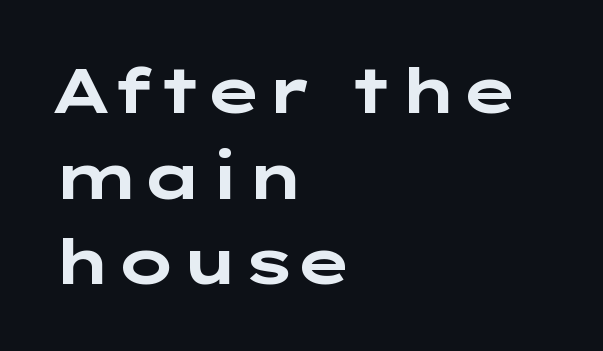
{"serif": "no", "italic": "no", "bold": "yes", "weight": "bold", "width": "wide", "stroke_contrast": "low", "x_height": "medium", "underline": "no", "align": "left", "line_spacing": "normal", "line_spacing_ratio": 1.36, "letter_spacing": "normal", "letter_spacing_em": 0.0, "glyph_px": 63}
